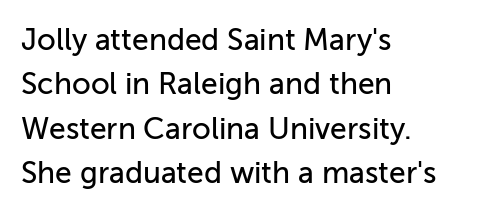
{"serif": "no", "italic": "no", "width": "normal", "stroke_contrast": "low", "x_height": "medium", "monospaced": "no", "underline": "no", "align": "left", "line_spacing": "normal", "line_spacing_ratio": 1.48, "letter_spacing": "normal", "letter_spacing_em": 0.0, "glyph_px": 30}
